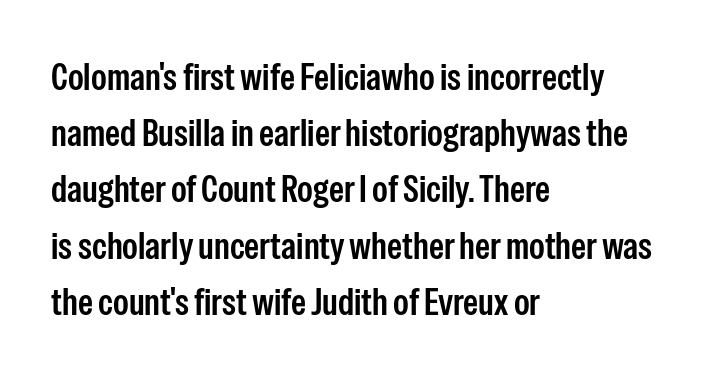
{"serif": "no", "italic": "no", "bold": "semi", "weight": "semibold", "width": "condensed", "stroke_contrast": "low", "x_height": "medium", "monospaced": "no", "underline": "no", "align": "left", "line_spacing": "normal", "line_spacing_ratio": 1.48, "letter_spacing": "normal", "letter_spacing_em": 0.0, "glyph_px": 38}
